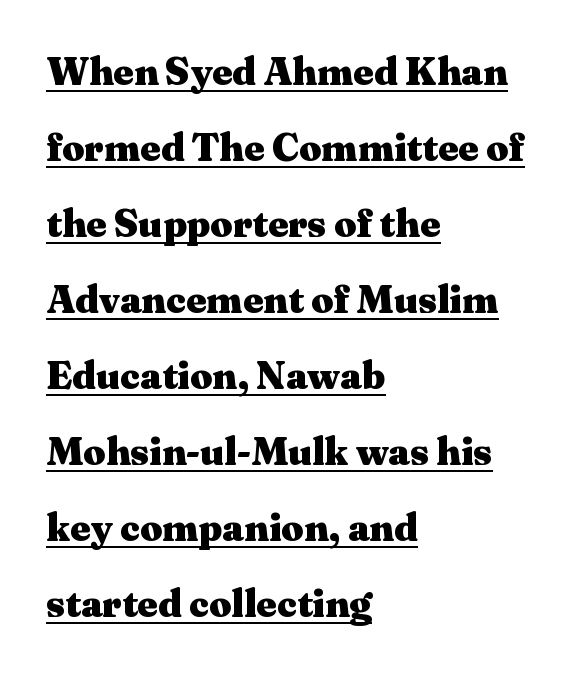
Varying glyph widths throughout — classic text-font behaviour. If you measured baseline to baseline, you'd find a long distance. The lettering stays uniformly vertical, giving the passage a roman look. Casual observation: everything's shoved over to the left. The typesetting leans heavy: a genuine bold.
